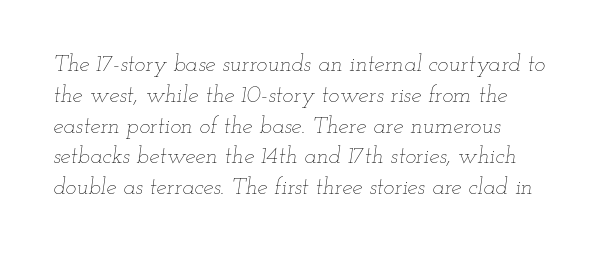
{"italic": "yes", "lean": "right", "slant_degrees": 12, "bold": "no", "underline": "no", "align": "left", "line_spacing": "normal", "line_spacing_ratio": 1.34, "letter_spacing": "normal", "letter_spacing_em": 0.0, "glyph_px": 23}
